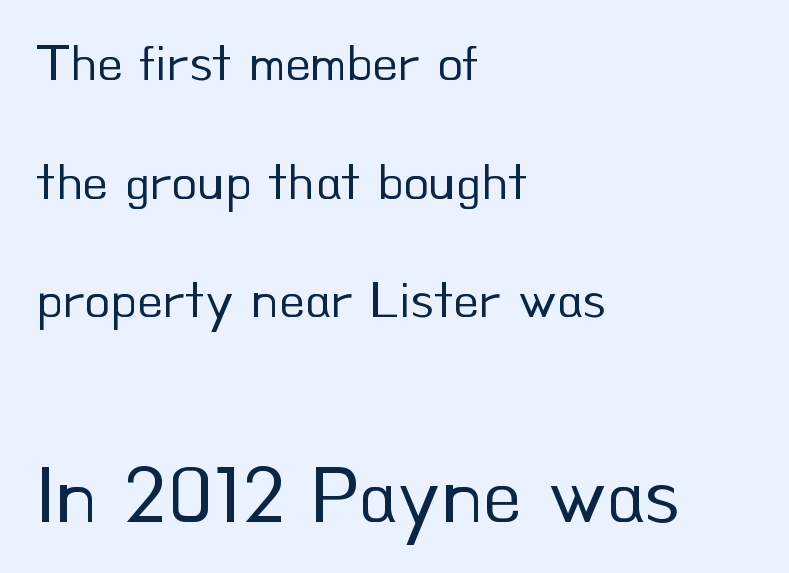
The image shows 80 px regular-weight sans-serif type, upright; set left-aligned, loose line spacing (2.24x), normal letter spacing, not underlined; the second (bottom) block is 1.51x larger; low stroke contrast and a small x-height.
